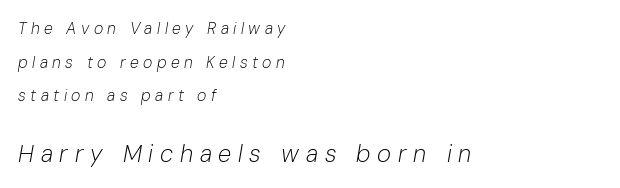
Q: Is the text bold? A: No.
Q: Is the text italic (slanted)? A: Yes, it leans right by about 10 degrees.
Q: Is the text underlined? A: No.
Q: How is the paragraph aligned? A: Left-aligned.
Q: Is the spacing between letters normal or unusually wide? A: Unusually wide.
Q: Is the spacing between lines tight, normal or loose? A: Loose.
Q: Which block of text is set in a larger size, the first (top) or the second (bottom)? A: The second (bottom) one.
